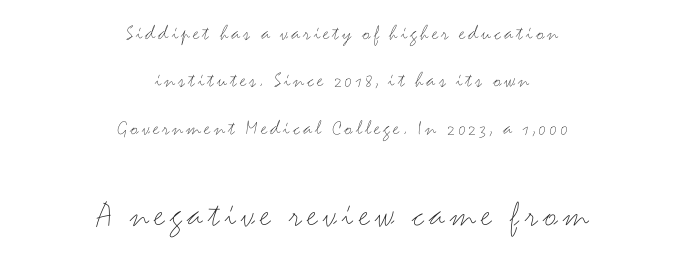
The image shows 38 px thin, wide sans-serif type; set centered, loose line spacing (2.15x), not underlined; the second (bottom) block is 1.73x larger; medium stroke contrast and a small x-height.
